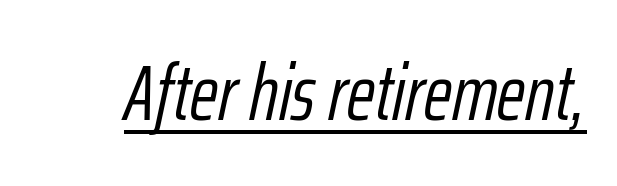
Q: Is the text bold? A: No.
Q: Is the text italic (slanted)? A: Yes, it leans right by about 12 degrees.
Q: Is the text underlined? A: Yes.
Q: Is the spacing between letters normal or unusually wide? A: Normal.
Q: Width (condensed, normal, or wide)? A: Condensed.
Q: Stroke contrast? A: Low.
Q: x-height? A: Medium.
Q: Monospaced? A: No.
